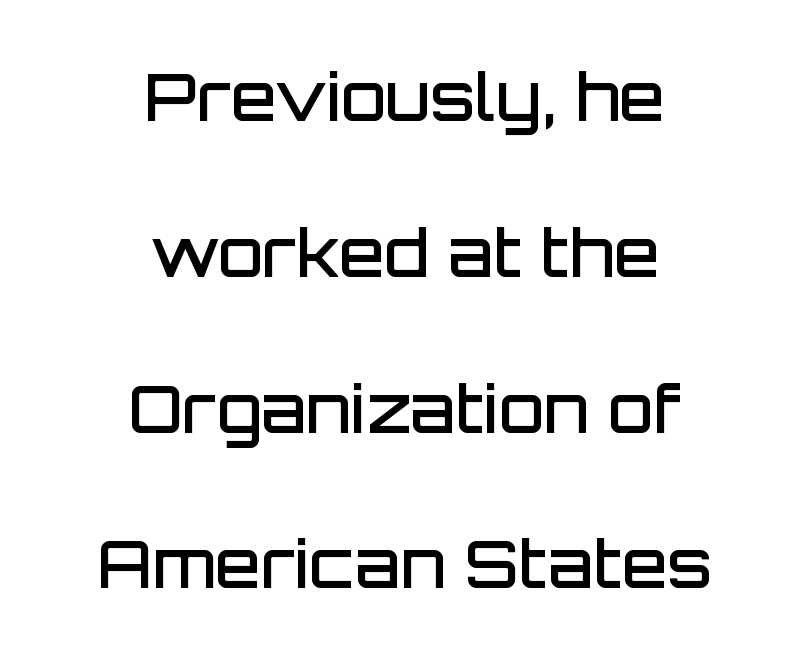
{"serif": "no", "italic": "no", "bold": "semi", "weight": "semibold", "width": "normal", "stroke_contrast": "low", "x_height": "large", "monospaced": "no", "underline": "no", "align": "center", "line_spacing": "loose", "line_spacing_ratio": 2.36, "letter_spacing": "normal", "letter_spacing_em": 0.0, "glyph_px": 66}
